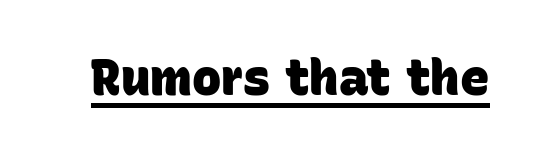
{"serif": "no", "bold": "yes", "weight": "heavy", "width": "normal", "stroke_contrast": "low", "x_height": "large", "monospaced": "no", "underline": "yes", "letter_spacing": "normal", "letter_spacing_em": 0.0, "glyph_px": 49}
